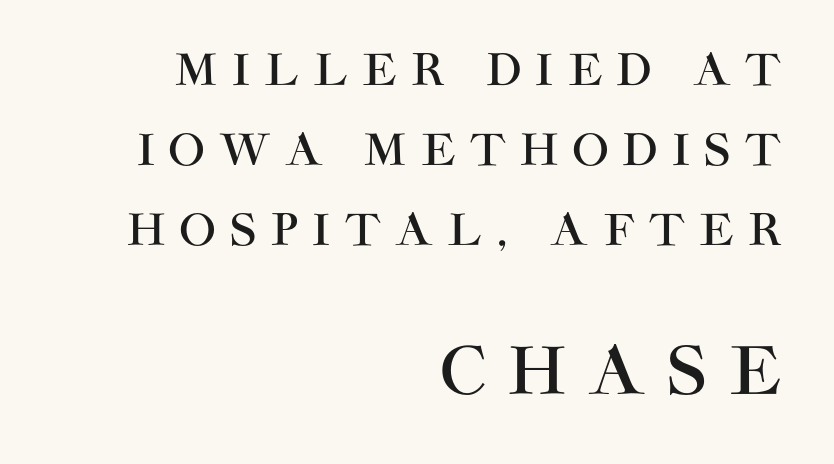
The image shows 65 px sans-serif type, upright; set right-aligned, line spacing 1.86x, unusually wide letter spacing (+0.34 em), not underlined; the second (bottom) block is 1.51x larger; high stroke contrast and a large x-height.
